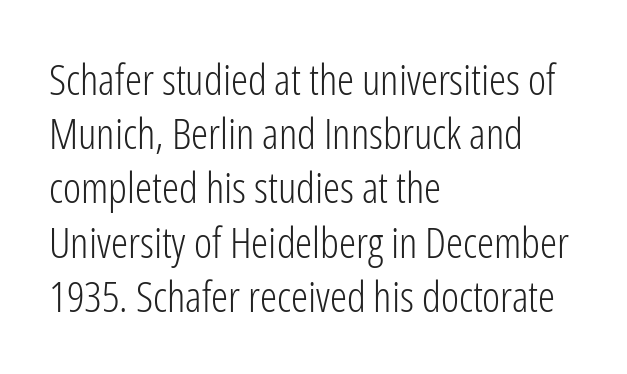
Q: Is the text bold? A: No.
Q: Is the text italic (slanted)? A: No, it is upright.
Q: Is the typeface a serif or a sans-serif typeface? A: Sans-serif.
Q: Is the text underlined? A: No.
Q: How is the paragraph aligned? A: Left-aligned.
Q: Is the spacing between letters normal or unusually wide? A: Normal.
Q: Is the spacing between lines tight, normal or loose? A: Normal.
Q: Width (condensed, normal, or wide)? A: Condensed.
Q: Stroke contrast? A: Low.
Q: x-height? A: Medium.
Q: Monospaced? A: No.
